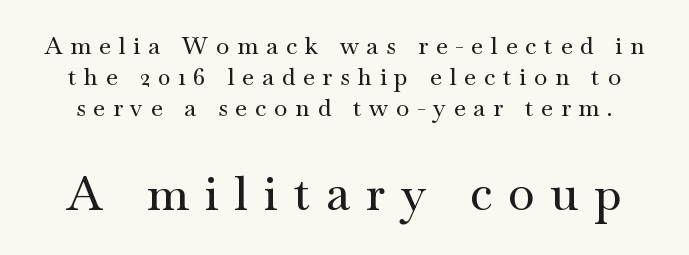
Type size steps up from the first block to the second. Upright lettering throughout. Does extra space separate the letters? Yes, quite a lot of it. The specimen omits any rule beneath the text block's lines. The designer went with a serif here, giving each stem small feet. Baseline-to-baseline distance is the conventional proportion of letter height.
